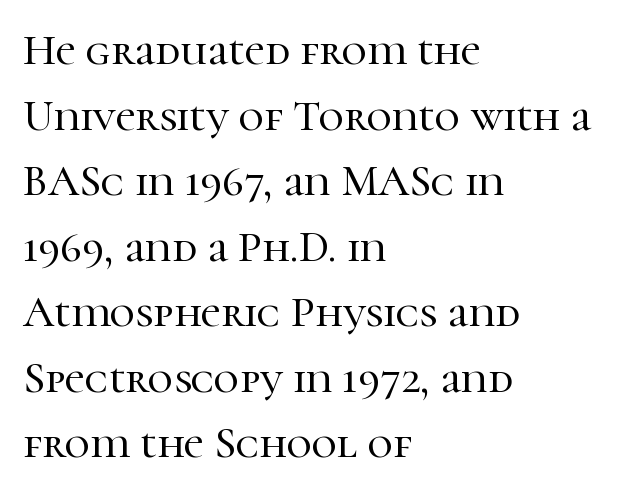
{"serif": "yes", "italic": "no", "width": "normal", "stroke_contrast": "high", "x_height": "medium", "monospaced": "no", "underline": "no", "align": "left", "line_spacing": "normal", "line_spacing_ratio": 1.49, "letter_spacing": "normal", "letter_spacing_em": 0.0, "glyph_px": 44}
